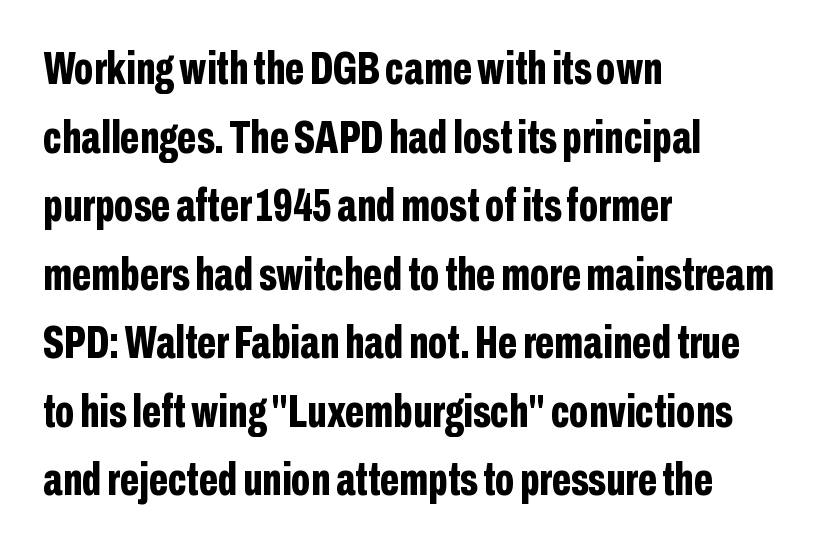
The image shows 46 px bold, condensed sans-serif type, upright; set left-aligned, normal line spacing (1.49x), normal letter spacing, not underlined; low stroke contrast and a medium x-height.
